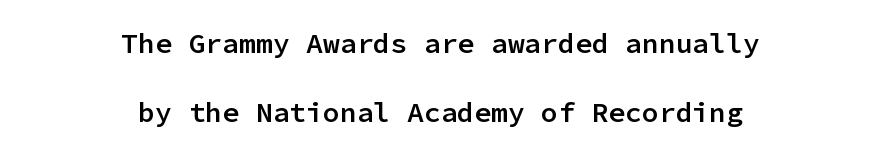
The image shows 28 px semibold sans-serif type, upright, monospaced; set centered, loose line spacing (2.48x), normal letter spacing, not underlined; low stroke contrast and a medium x-height.
